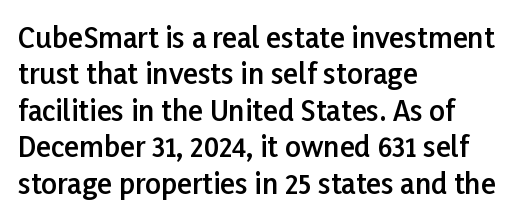
Reading down the block, your eye returns to a fixed left position each line. A normal amount of white space separates one row of letters from the next. Underlining? Definitely not there. Observe the absence of serifs on each vertical stroke in this sample. Bold? Not quite — semibold, heavier than regular but stopping short. Unlike italic type, these characters show no tilt at all.
